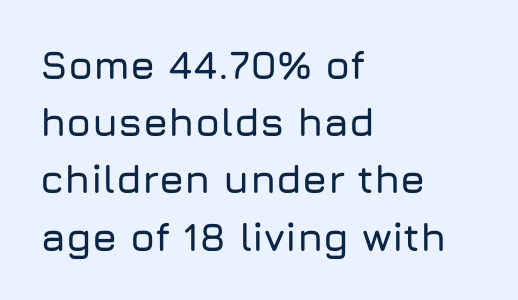
Q: Is the text italic (slanted)? A: No, it is upright.
Q: Is the typeface a serif or a sans-serif typeface? A: Sans-serif.
Q: Is the text underlined? A: No.
Q: How is the paragraph aligned? A: Left-aligned.
Q: Is the spacing between letters normal or unusually wide? A: Normal.
Q: Is the spacing between lines tight, normal or loose? A: Normal.
Q: Width (condensed, normal, or wide)? A: Normal.
Q: Stroke contrast? A: Low.
Q: x-height? A: Medium.
Q: Monospaced? A: No.
